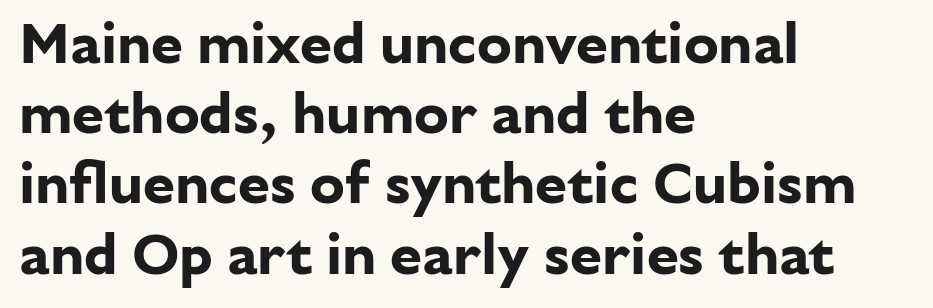
Q: Is the text bold? A: Yes.
Q: Is the text italic (slanted)? A: No, it is upright.
Q: Is the typeface a serif or a sans-serif typeface? A: Sans-serif.
Q: Is the text underlined? A: No.
Q: How is the paragraph aligned? A: Left-aligned.
Q: Is the spacing between letters normal or unusually wide? A: Normal.
Q: Width (condensed, normal, or wide)? A: Normal.
Q: Stroke contrast? A: Low.
Q: x-height? A: Medium.
Q: Monospaced? A: No.
